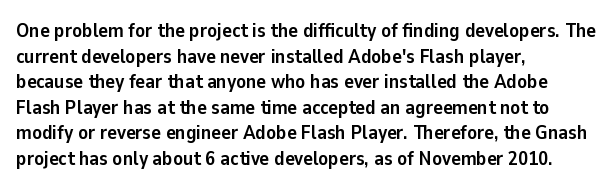
The letters stand straight up with perfectly vertical stems. The space directly below the letters is spotless. Letter spacing: default. Bold? Absolutely — the strokes are thick and heavy. The leading is moderate, giving the passage an even texture. The lines in this sample share a left origin and differ only in where they stop.
